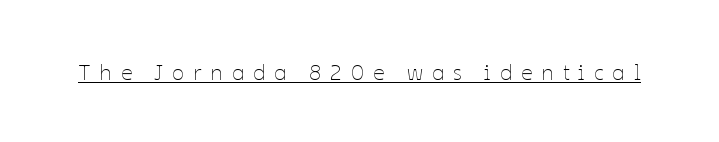
The image shows 22 px text type, upright; set unusually wide letter spacing (+0.41 em), underlined.
